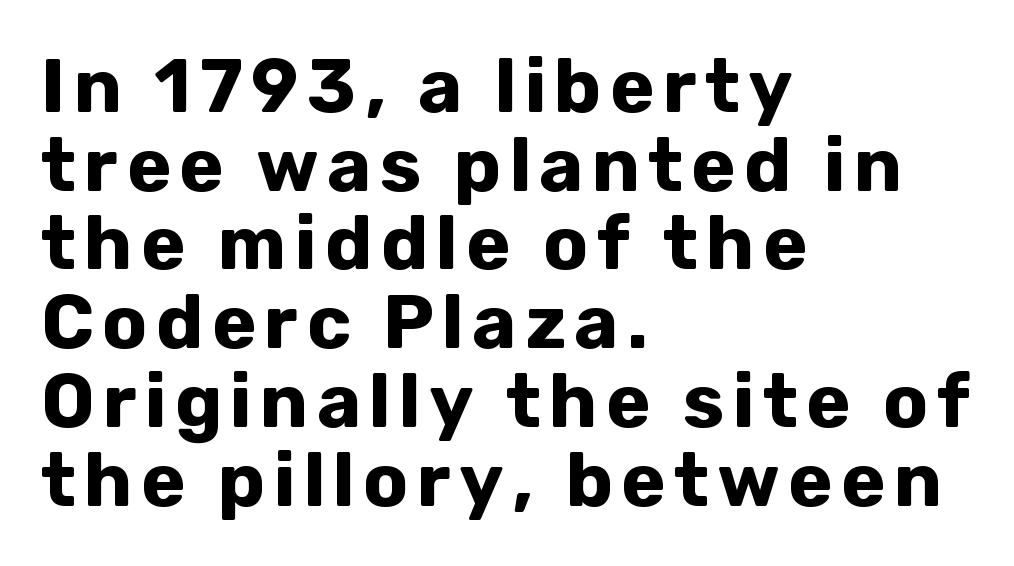
{"serif": "no", "italic": "no", "bold": "yes", "weight": "bold", "width": "normal", "stroke_contrast": "low", "x_height": "medium", "monospaced": "no", "underline": "no", "align": "left", "line_spacing": "tight", "line_spacing_ratio": 1.05, "glyph_px": 75}
